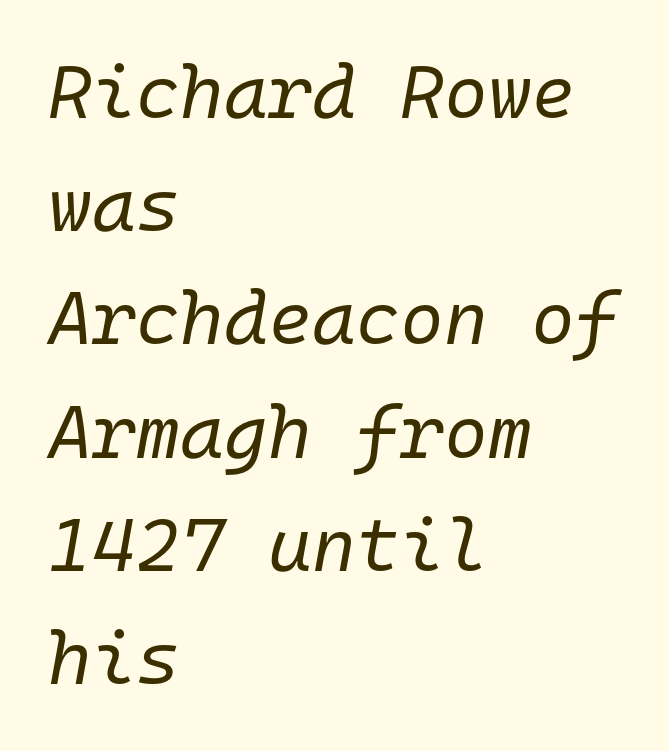
Q: Is the text bold? A: No.
Q: Is the text italic (slanted)? A: Yes, it leans right by about 10 degrees.
Q: Is the text underlined? A: No.
Q: How is the paragraph aligned? A: Left-aligned.
Q: Is the spacing between letters normal or unusually wide? A: Normal.
Q: Is the spacing between lines tight, normal or loose? A: Normal.
Q: Width (condensed, normal, or wide)? A: Normal.
Q: Stroke contrast? A: Low.
Q: x-height? A: Medium.
Q: Monospaced? A: Yes.
